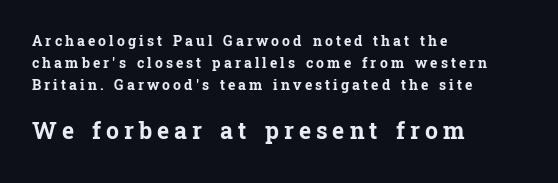
The image shows 23 px bold type, upright; set left-aligned, normal line spacing (1.56x), unusually wide letter spacing (+0.22 em), not underlined; the second (bottom) block is 1.64x larger.
